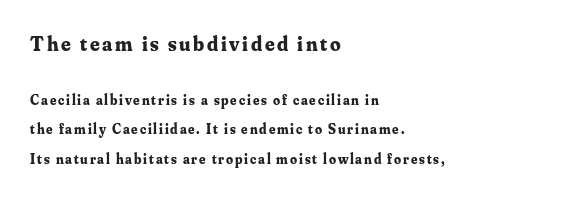
{"italic": "no", "bold": "yes", "underline": "no", "align": "left", "line_spacing": "loose", "line_spacing_ratio": 2.1, "larger_block": "first", "size_ratio": 1.5, "glyph_px": 21}
